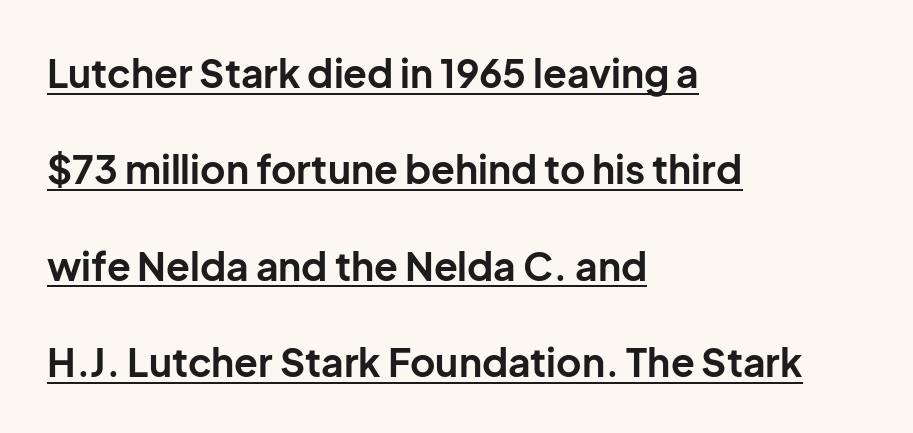
Q: Is the text bold? A: Yes.
Q: Is the text italic (slanted)? A: No, it is upright.
Q: Is the typeface a serif or a sans-serif typeface? A: Sans-serif.
Q: Is the text underlined? A: Yes.
Q: How is the paragraph aligned? A: Left-aligned.
Q: Is the spacing between letters normal or unusually wide? A: Normal.
Q: Is the spacing between lines tight, normal or loose? A: Loose.
Q: Width (condensed, normal, or wide)? A: Normal.
Q: Stroke contrast? A: Low.
Q: x-height? A: Medium.
Q: Monospaced? A: No.
